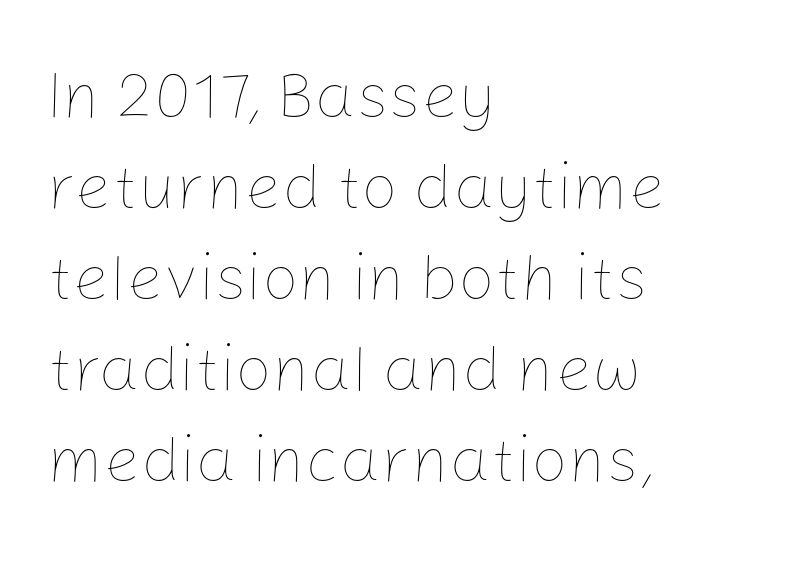
The vertical gap from one line to the next is medium. The passage shown is not bold in any degree. Type without underlining. Character widths vary here, with narrow letters taking less room than wide ones. The paragraph shown leans on its left margin. Posture: straight, roman, zero tilt.
